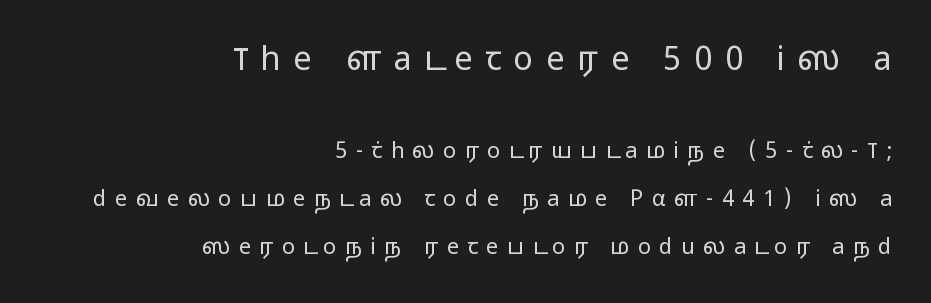
Q: Is the text bold? A: No.
Q: Is the text italic (slanted)? A: No, it is upright.
Q: Is the typeface a serif or a sans-serif typeface? A: Sans-serif.
Q: Is the text underlined? A: No.
Q: How is the paragraph aligned? A: Right-aligned.
Q: Is the spacing between letters normal or unusually wide? A: Unusually wide.
Q: Is the spacing between lines tight, normal or loose? A: Loose.
Q: Which block of text is set in a larger size, the first (top) or the second (bottom)? A: The first (top) one.
Q: Width (condensed, normal, or wide)? A: Wide.
Q: Stroke contrast? A: Low.
Q: x-height? A: Medium.
Q: Monospaced? A: No.
